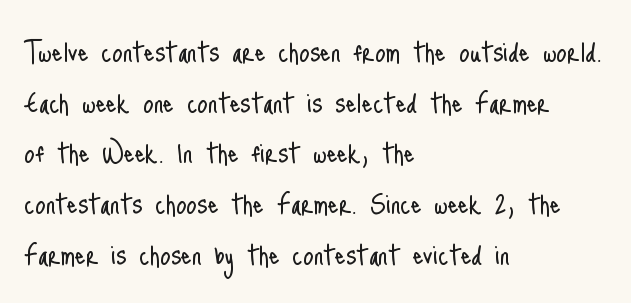
Q: Is the text bold? A: No.
Q: Is the text italic (slanted)? A: No, it is upright.
Q: Is the typeface a serif or a sans-serif typeface? A: Sans-serif.
Q: Is the text underlined? A: No.
Q: How is the paragraph aligned? A: Left-aligned.
Q: Is the spacing between letters normal or unusually wide? A: Normal.
Q: Is the spacing between lines tight, normal or loose? A: Normal.
Q: Width (condensed, normal, or wide)? A: Condensed.
Q: Stroke contrast? A: Low.
Q: x-height? A: Small.
Q: Monospaced? A: No.
